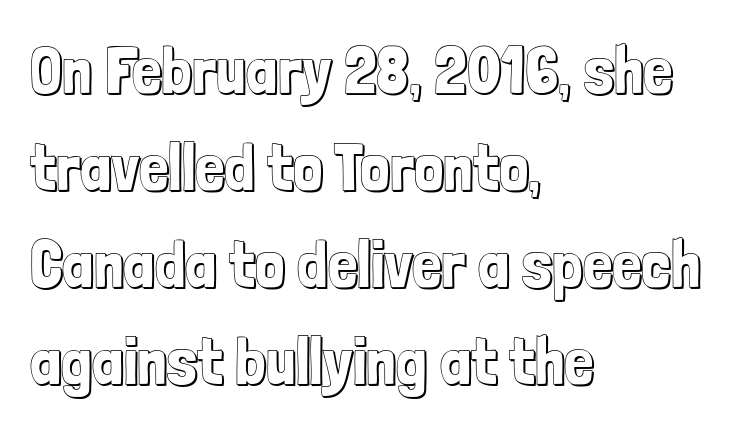
{"italic": "no", "width": "condensed", "x_height": "medium", "monospaced": "no", "underline": "no", "align": "left", "line_spacing": "normal", "line_spacing_ratio": 1.47, "letter_spacing": "normal", "letter_spacing_em": 0.0, "glyph_px": 66}
